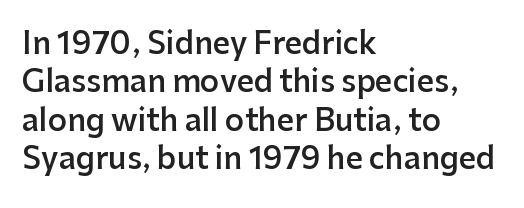
{"serif": "no", "italic": "no", "bold": "semi", "weight": "semibold", "width": "normal", "stroke_contrast": "low", "x_height": "medium", "monospaced": "no", "underline": "no", "align": "left", "line_spacing": "normal", "line_spacing_ratio": 1.28, "letter_spacing": "normal", "letter_spacing_em": 0.0, "glyph_px": 30}
